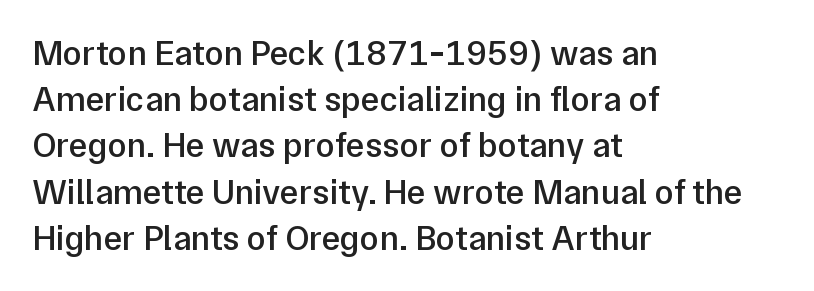
The image shows 35 px semibold sans-serif type, upright; set left-aligned, normal line spacing (1.32x), normal letter spacing, not underlined; low stroke contrast and a medium x-height.
